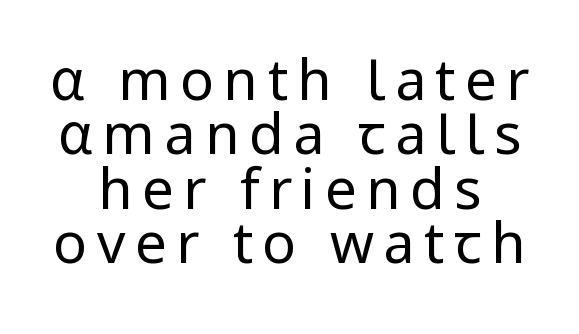
The image shows 56 px regular-weight sans-serif type, upright; set centered, tight line spacing (0.97x), not underlined; low stroke contrast and a medium x-height.
